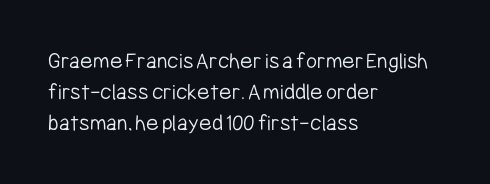
Q: Is the text bold? A: No.
Q: Is the text italic (slanted)? A: No, it is upright.
Q: Is the text underlined? A: No.
Q: How is the paragraph aligned? A: Left-aligned.
Q: Is the spacing between letters normal or unusually wide? A: Normal.
Q: Is the spacing between lines tight, normal or loose? A: Normal.
